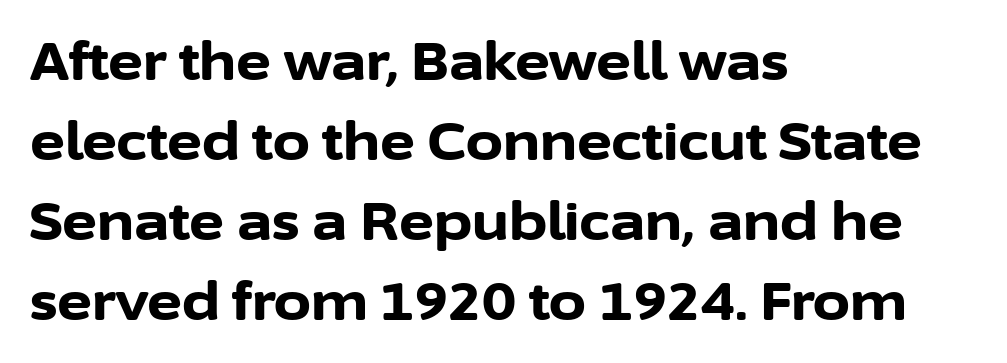
Q: Is the text bold? A: Yes.
Q: Is the text italic (slanted)? A: No, it is upright.
Q: Is the typeface a serif or a sans-serif typeface? A: Sans-serif.
Q: Is the text underlined? A: No.
Q: How is the paragraph aligned? A: Left-aligned.
Q: Is the spacing between letters normal or unusually wide? A: Normal.
Q: Is the spacing between lines tight, normal or loose? A: Normal.
Q: Width (condensed, normal, or wide)? A: Normal.
Q: Stroke contrast? A: Low.
Q: x-height? A: Medium.
Q: Monospaced? A: No.
